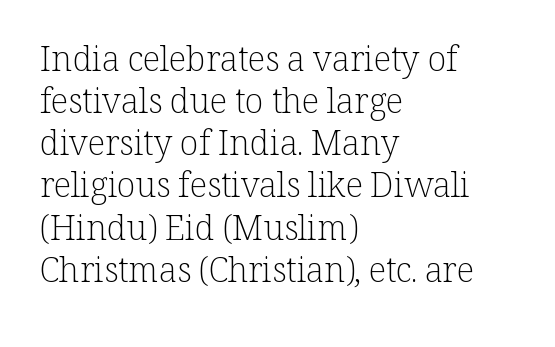
{"serif": "yes", "italic": "no", "bold": "no", "weight": "light", "width": "normal", "stroke_contrast": "low", "x_height": "medium", "monospaced": "no", "underline": "no", "align": "left", "line_spacing_ratio": 1.24, "letter_spacing": "normal", "letter_spacing_em": 0.0, "glyph_px": 34}
